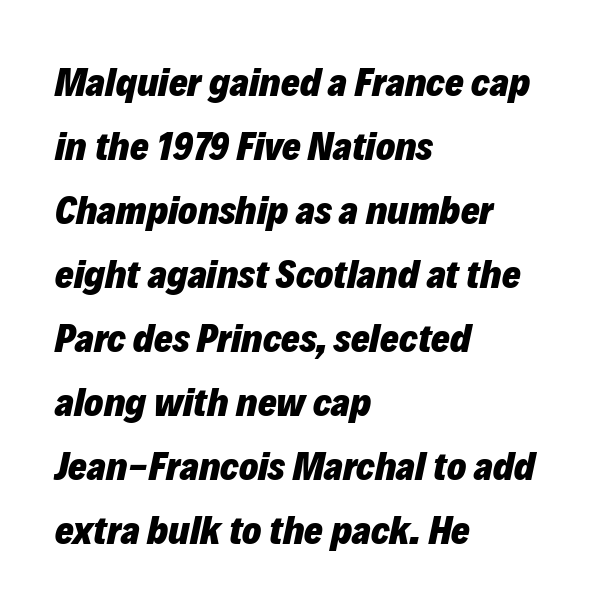
{"italic": "yes", "lean": "right", "slant_degrees": 12, "bold": "yes", "weight": "heavy", "width": "normal", "stroke_contrast": "low", "x_height": "medium", "monospaced": "no", "underline": "no", "align": "left", "line_spacing": "normal", "line_spacing_ratio": 1.6, "letter_spacing": "normal", "letter_spacing_em": 0.0, "glyph_px": 40}
